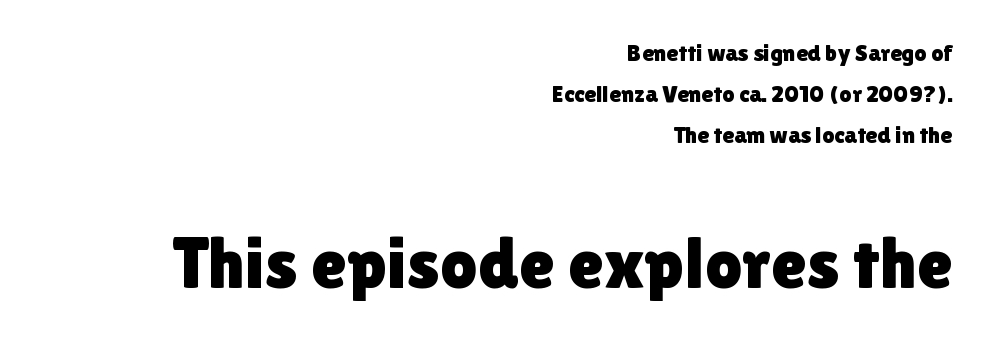
{"serif": "no", "italic": "no", "width": "normal", "x_height": "medium", "monospaced": "no", "underline": "no", "align": "right", "line_spacing_ratio": 1.71, "letter_spacing": "normal", "letter_spacing_em": 0.0, "larger_block": "second", "size_ratio": 3.04, "glyph_px": 73}
